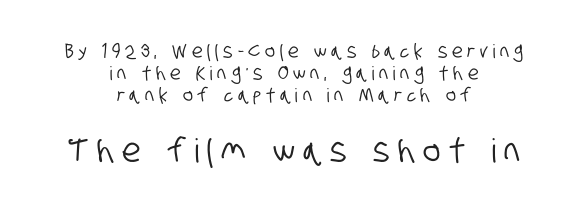
The image shows 33 px condensed sans-serif type; set centered, line spacing 1.16x, unusually wide letter spacing (+0.25 em), not underlined; the second (bottom) block is 1.74x larger; low stroke contrast and a large x-height.
